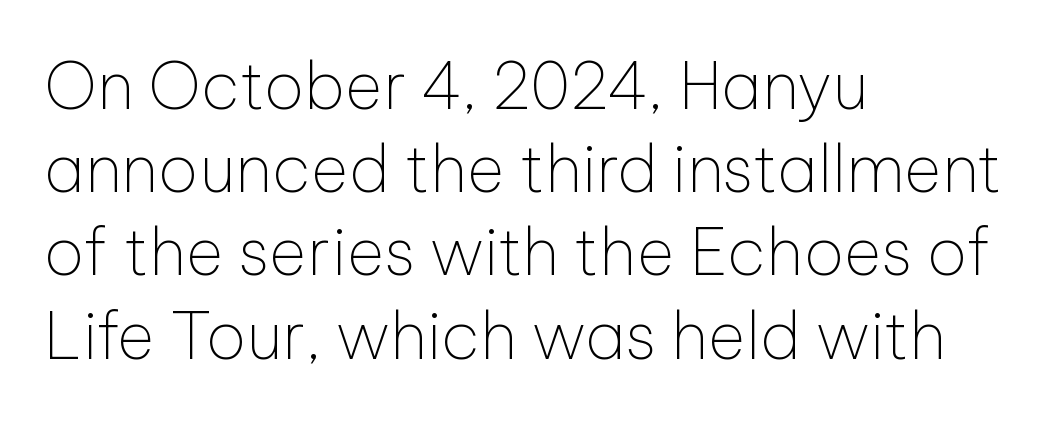
Q: Is the text bold? A: No.
Q: Is the text italic (slanted)? A: No, it is upright.
Q: Is the typeface a serif or a sans-serif typeface? A: Sans-serif.
Q: Is the text underlined? A: No.
Q: How is the paragraph aligned? A: Left-aligned.
Q: Is the spacing between letters normal or unusually wide? A: Normal.
Q: Is the spacing between lines tight, normal or loose? A: Normal.
Q: Width (condensed, normal, or wide)? A: Normal.
Q: Stroke contrast? A: Low.
Q: x-height? A: Medium.
Q: Monospaced? A: No.
